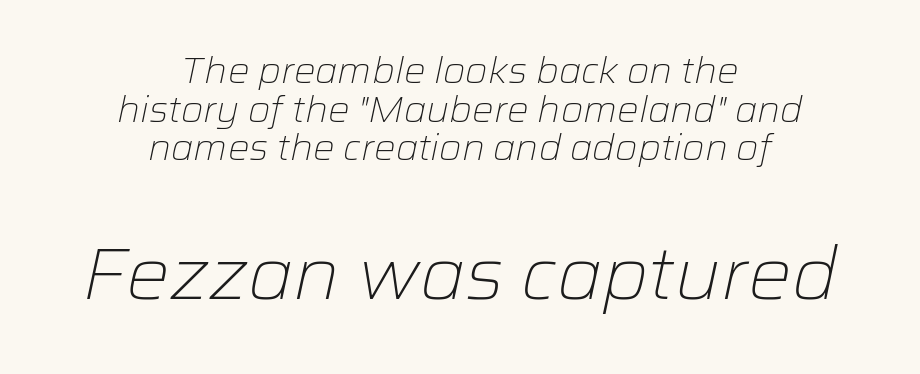
Q: Is the text bold? A: No.
Q: Is the text italic (slanted)? A: Yes, it leans right by about 12 degrees.
Q: Is the text underlined? A: No.
Q: How is the paragraph aligned? A: Centered.
Q: Is the spacing between letters normal or unusually wide? A: Normal.
Q: Is the spacing between lines tight, normal or loose? A: Tight.
Q: Which block of text is set in a larger size, the first (top) or the second (bottom)? A: The second (bottom) one.
Q: Width (condensed, normal, or wide)? A: Normal.
Q: Stroke contrast? A: Low.
Q: x-height? A: Medium.
Q: Monospaced? A: No.
